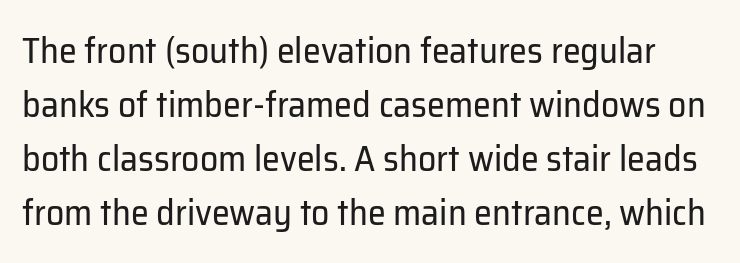
The image shows 36 px regular-weight sans-serif type, upright; set normal line spacing (1.5x), normal letter spacing, not underlined; low stroke contrast and a medium x-height.
